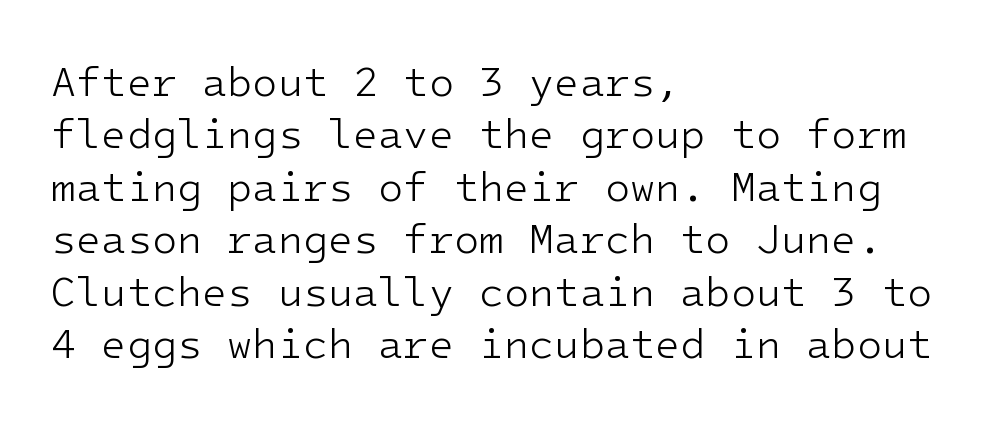
Q: Is the text bold? A: No.
Q: Is the text italic (slanted)? A: No, it is upright.
Q: Is the typeface a serif or a sans-serif typeface? A: Sans-serif.
Q: Is the text underlined? A: No.
Q: How is the paragraph aligned? A: Left-aligned.
Q: Is the spacing between letters normal or unusually wide? A: Normal.
Q: Is the spacing between lines tight, normal or loose? A: Normal.
Q: Width (condensed, normal, or wide)? A: Normal.
Q: Stroke contrast? A: Low.
Q: x-height? A: Medium.
